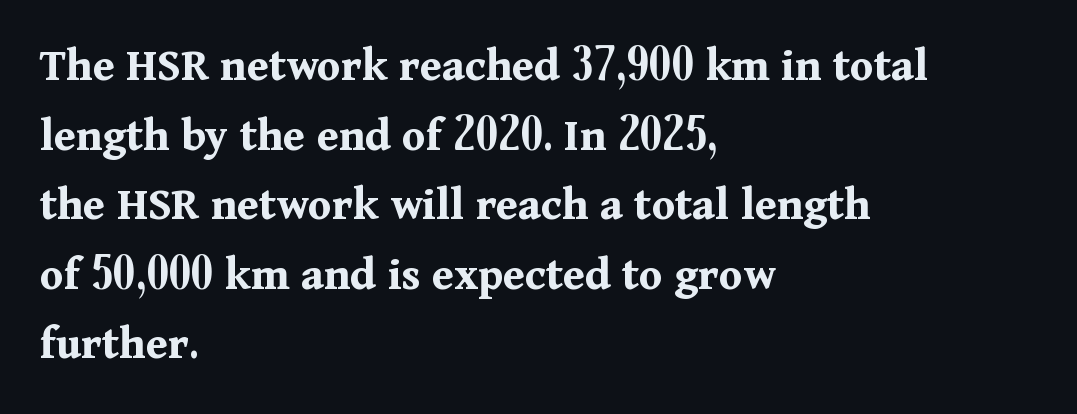
The image shows 48 px bold serif type, upright; set left-aligned, normal line spacing (1.45x), normal letter spacing, not underlined; medium stroke contrast and a medium x-height.
